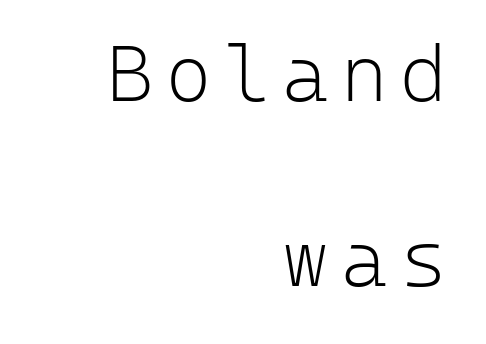
{"serif": "no", "italic": "no", "bold": "no", "weight": "light", "width": "normal", "stroke_contrast": "low", "x_height": "medium", "monospaced": "yes", "underline": "no", "align": "right", "line_spacing": "loose", "line_spacing_ratio": 2.31, "glyph_px": 80}
